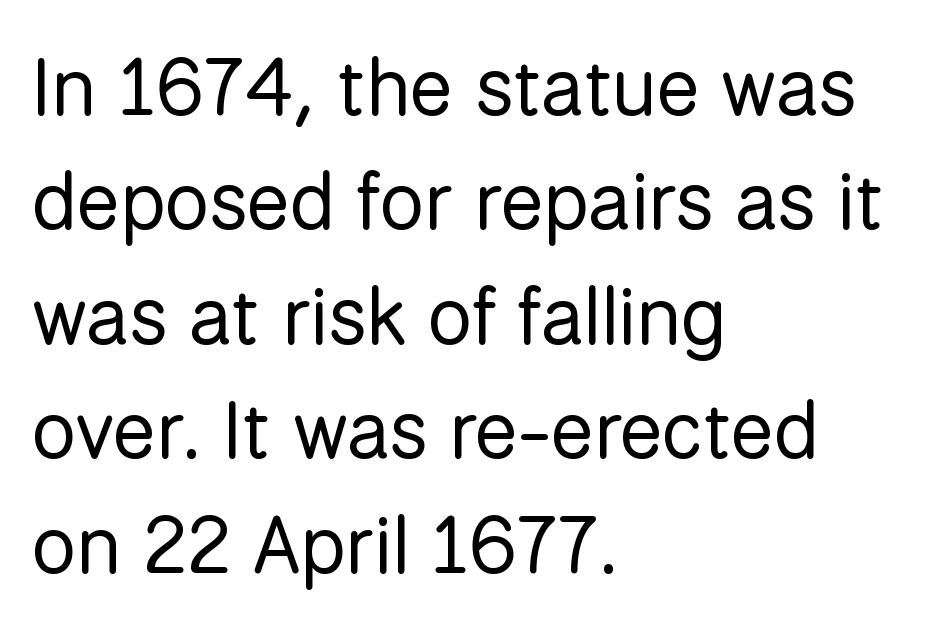
Spacing verdict: proportional, widths tailored to each character. The strip under each line holds only bare page. Is this a sans? Yes — the strokes have no serifs. Students, observe: this is what conventionally led text looks like.
